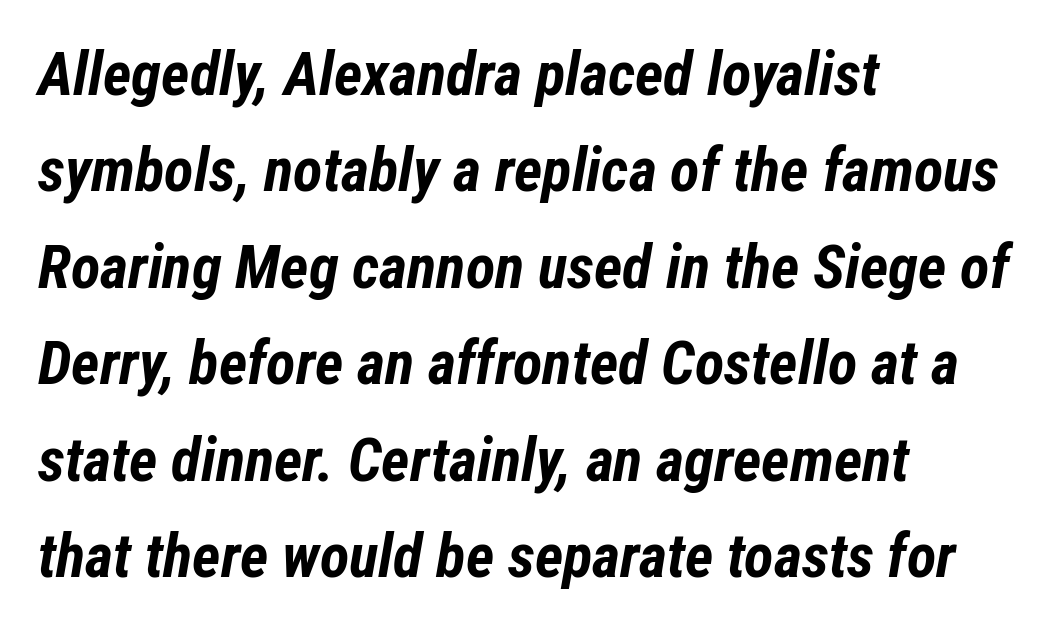
Q: Is the text bold? A: Yes.
Q: Is the text italic (slanted)? A: Yes, it leans right by about 12 degrees.
Q: Is the text underlined? A: No.
Q: How is the paragraph aligned? A: Left-aligned.
Q: Is the spacing between letters normal or unusually wide? A: Normal.
Q: Is the spacing between lines tight, normal or loose? A: Normal.
Q: Width (condensed, normal, or wide)? A: Condensed.
Q: Stroke contrast? A: Low.
Q: x-height? A: Medium.
Q: Monospaced? A: No.
